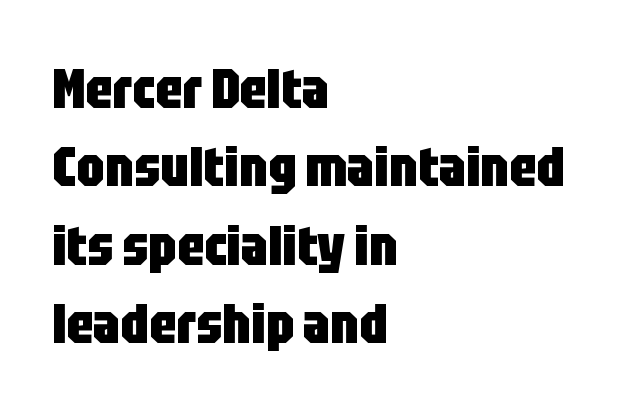
The characters look thick and weighty, a clear bold. The rendering uses a moderate line-height, typical for paragraphs. The characters display no serif detailing; their extremities are plain. The face used here is proportionally spaced, like ordinary book or web type. The typesetter chose a ragged-right arrangement here. Students, note that the glyphs here touch the page at normal intervals.
